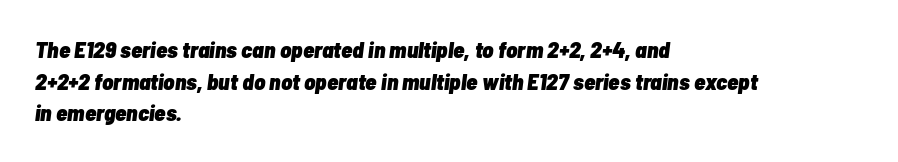
The image shows 23 px bold type, italic (leaning right); set left-aligned, normal line spacing (1.38x), normal letter spacing, not underlined.
